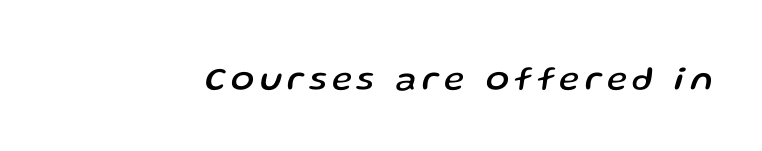
{"italic": "yes", "lean": "right", "slant_degrees": 13, "width": "normal", "stroke_contrast": "low", "x_height": "medium", "monospaced": "no", "underline": "no", "glyph_px": 34}
